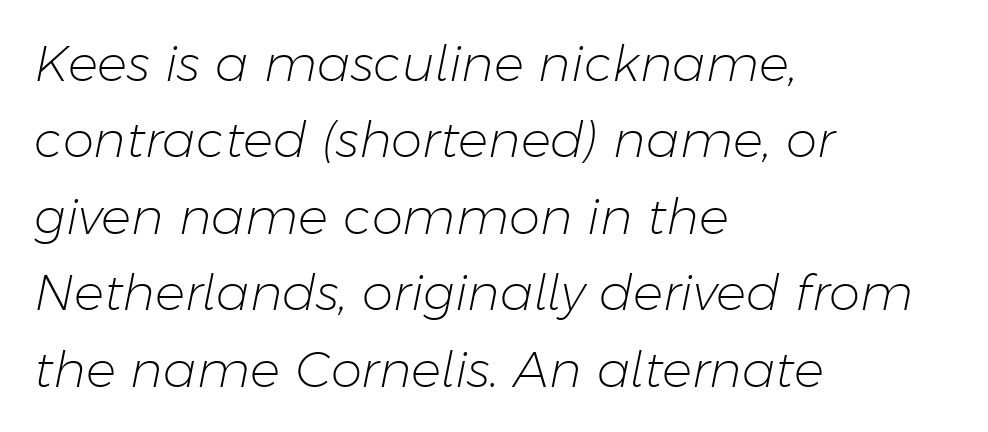
The image shows 50 px light type, italic (leaning right); set left-aligned, normal line spacing (1.53x), normal letter spacing, not underlined; low stroke contrast and a medium x-height.
